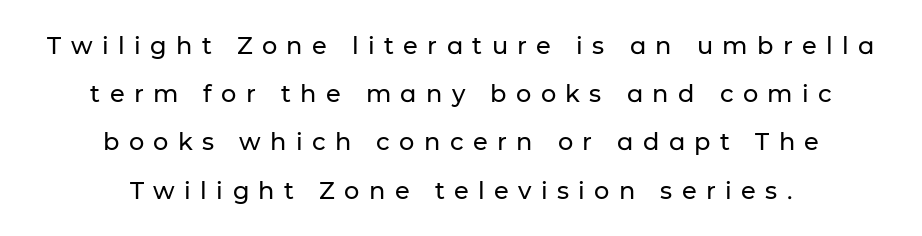
{"italic": "no", "underline": "no", "align": "center", "line_spacing": "loose", "line_spacing_ratio": 2.01, "letter_spacing": "wide", "letter_spacing_em": 0.39, "glyph_px": 24}
